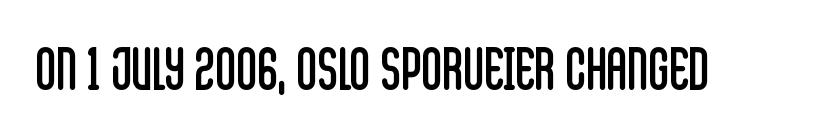
{"serif": "no", "italic": "no", "bold": "no", "weight": "regular", "width": "condensed", "stroke_contrast": "low", "x_height": "large", "monospaced": "no", "underline": "no", "letter_spacing": "normal", "letter_spacing_em": 0.0, "glyph_px": 57}
